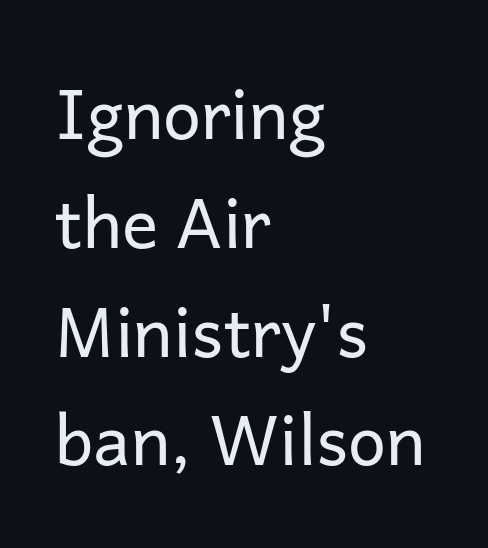
The passage shown has conventional tracking throughout. The font is comparable to plain body text, perhaps lighter. The specimen omits any rule beneath the text block's lines. Tall strokes in this sample are plumb rather than angled.
